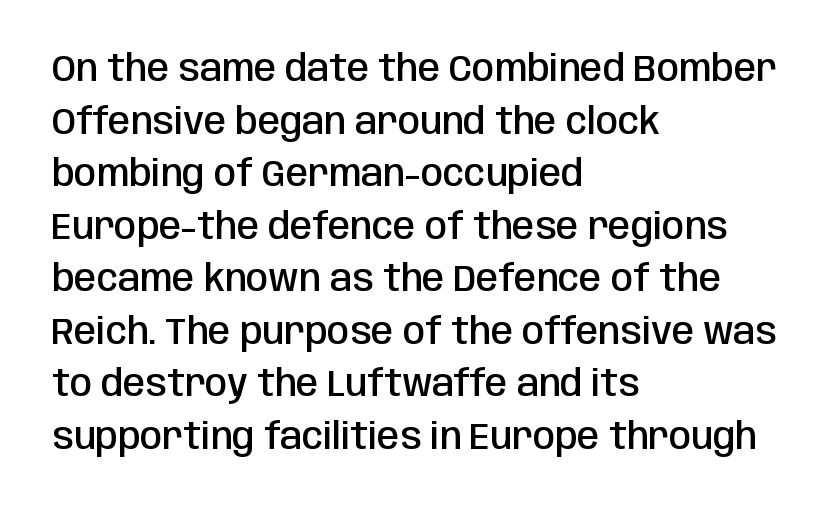
Serifs: no, the terminals of the letterforms are clean. Each row of text sits above clean, open space. The letters sit at their default tracking, neither squeezed nor spread. Left-aligned paragraph, ragged on the right. Does the leading feel generous? No, just average.
